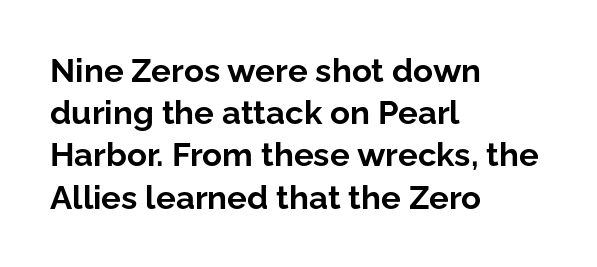
Q: Is the text bold? A: Yes.
Q: Is the text italic (slanted)? A: No, it is upright.
Q: Is the typeface a serif or a sans-serif typeface? A: Sans-serif.
Q: Is the text underlined? A: No.
Q: How is the paragraph aligned? A: Left-aligned.
Q: Is the spacing between letters normal or unusually wide? A: Normal.
Q: Is the spacing between lines tight, normal or loose? A: Normal.
Q: Width (condensed, normal, or wide)? A: Normal.
Q: Stroke contrast? A: Low.
Q: x-height? A: Medium.
Q: Monospaced? A: No.
